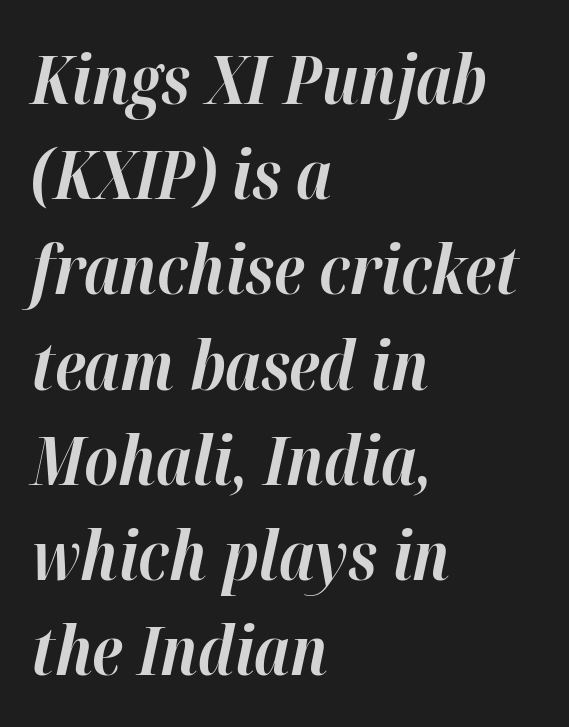
Horizontally, the lines are justified to the leading edge only. You'd pick this weight for a headline — it's a proper bold. These lines are rendered in a variable-pitch font. Check the space under the baseline: it is left empty. Observe the ordinary spacing: letters are neighbours, not strangers. Compared with typical paragraphs, the rows here are spaced about the same.
